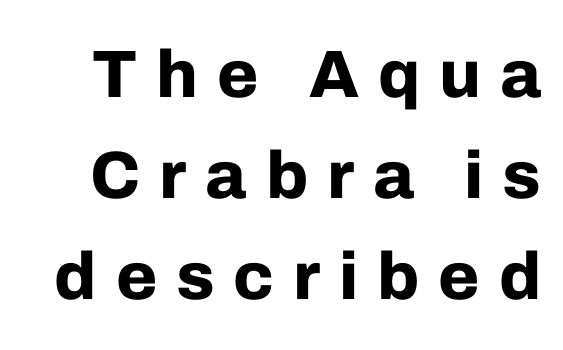
The image shows 67 px bold sans-serif type, upright; set normal line spacing (1.51x), unusually wide letter spacing (+0.28 em), not underlined; low stroke contrast and a medium x-height.
